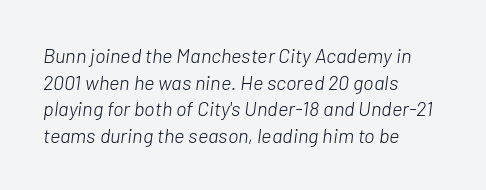
A clean baseline with only descenders dipping below it. This sample uses an oblique cut, with every glyph tilted off the vertical. The strokes carry an ordinary text weight at most. Students, note that the glyphs here touch the page at normal intervals. A classic flush-left, rag-right setting is used for this passage. The rows are spaced the way most documents space them.
